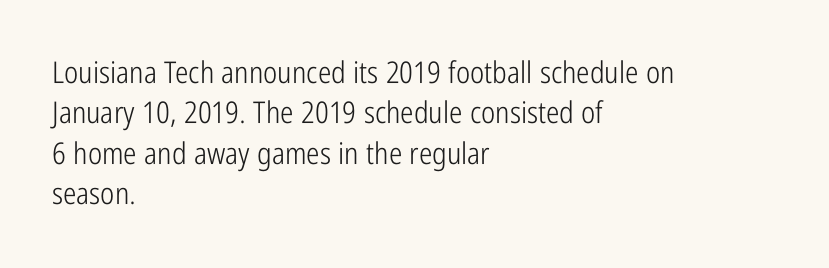
Q: Is the text bold? A: No.
Q: Is the text italic (slanted)? A: No, it is upright.
Q: Is the typeface a serif or a sans-serif typeface? A: Sans-serif.
Q: Is the text underlined? A: No.
Q: How is the paragraph aligned? A: Left-aligned.
Q: Is the spacing between letters normal or unusually wide? A: Normal.
Q: Is the spacing between lines tight, normal or loose? A: Normal.
Q: Width (condensed, normal, or wide)? A: Condensed.
Q: Stroke contrast? A: Low.
Q: x-height? A: Medium.
Q: Monospaced? A: No.
